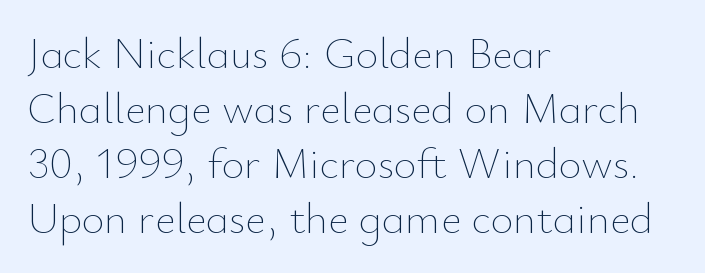
{"italic": "no", "bold": "no", "weight": "thin", "width": "normal", "stroke_contrast": "low", "x_height": "small", "monospaced": "no", "underline": "no", "align": "left", "line_spacing": "normal", "line_spacing_ratio": 1.25, "letter_spacing": "normal", "letter_spacing_em": 0.0, "glyph_px": 44}
